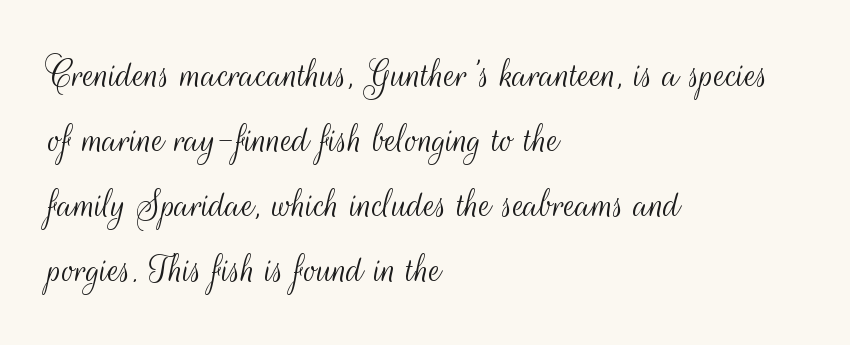
{"serif": "no", "bold": "no", "weight": "light", "width": "condensed", "stroke_contrast": "medium", "x_height": "small", "monospaced": "no", "underline": "no", "align": "left", "line_spacing": "normal", "line_spacing_ratio": 1.51, "letter_spacing": "normal", "letter_spacing_em": 0.0, "glyph_px": 43}
